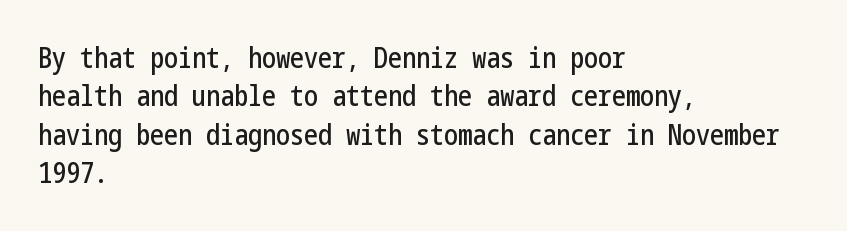
Q: Is the text italic (slanted)? A: No, it is upright.
Q: Is the typeface a serif or a sans-serif typeface? A: Sans-serif.
Q: Is the text underlined? A: No.
Q: How is the paragraph aligned? A: Left-aligned.
Q: Is the spacing between letters normal or unusually wide? A: Normal.
Q: Is the spacing between lines tight, normal or loose? A: Normal.
Q: Width (condensed, normal, or wide)? A: Condensed.
Q: Stroke contrast? A: Low.
Q: x-height? A: Medium.
